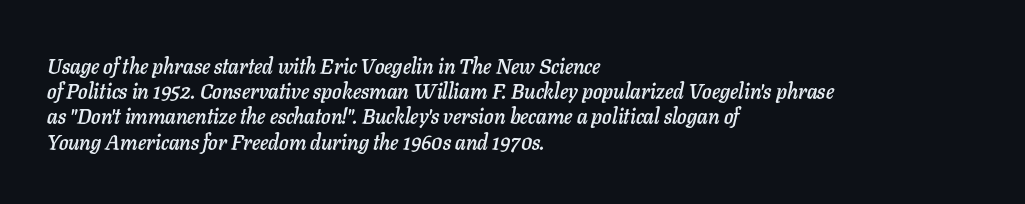
The image shows 21 px text type, italic (leaning right); set left-aligned, line spacing 1.2x, normal letter spacing, not underlined.
